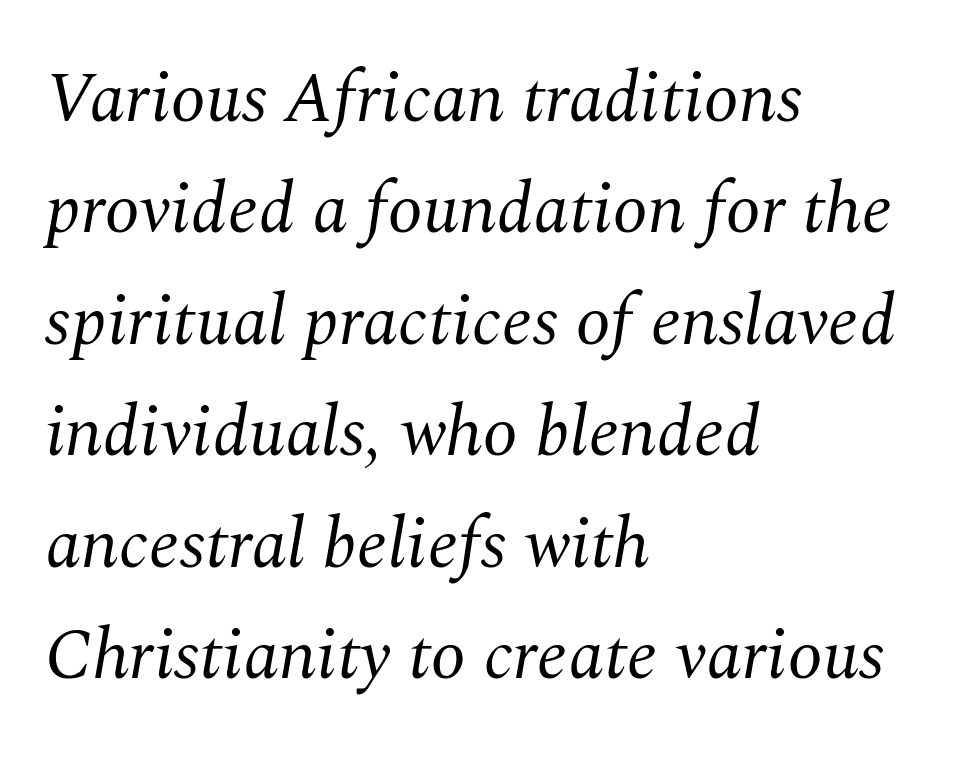
{"serif": "yes", "italic": "yes", "lean": "right", "slant_degrees": 10, "bold": "no", "weight": "regular", "width": "normal", "stroke_contrast": "medium", "x_height": "medium", "monospaced": "no", "underline": "no", "align": "left", "line_spacing": "normal", "line_spacing_ratio": 1.57, "letter_spacing": "normal", "letter_spacing_em": 0.0, "glyph_px": 71}
